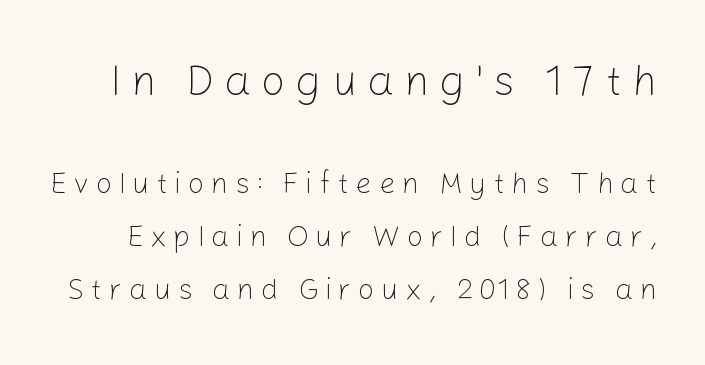
The typeface has the unassuming heft of standard copy or less. The type sits square on the baseline with zero lean. Just letters on the line, the space beneath them empty. Substantial extra tracking has been applied to these lines. The passage shown begins with its larger block and ends with its smaller one. Are there feet on the stems? There aren't — it's a sans.
